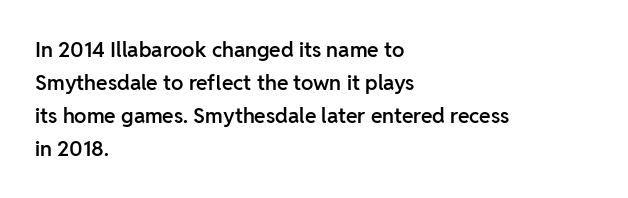
You could call the tracking neutral — neither tight nor loose. Which margin do the lines hug? The left one — the right edge is uneven. Regarding leading, the lines here are spaced in the standard way. Does the weight exceed regular? Yes, but only to semibold. The glyphs are unaccompanied by any horizontal stroke below them.
